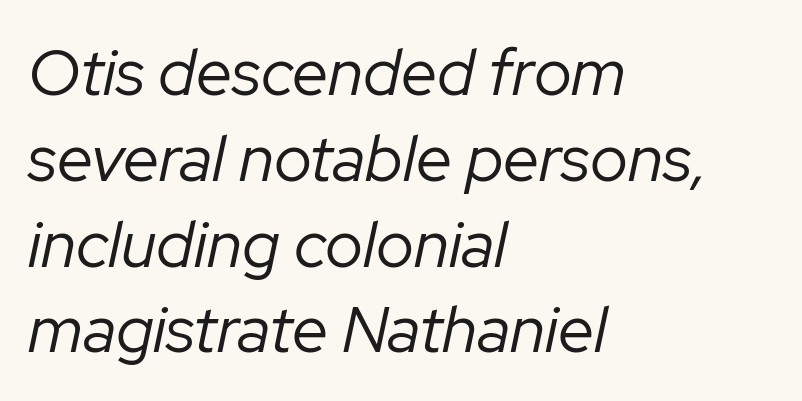
{"italic": "yes", "lean": "right", "slant_degrees": 12, "bold": "no", "weight": "regular", "width": "normal", "stroke_contrast": "low", "x_height": "medium", "monospaced": "no", "underline": "no", "align": "left", "line_spacing": "normal", "line_spacing_ratio": 1.32, "letter_spacing": "normal", "letter_spacing_em": 0.0, "glyph_px": 65}
